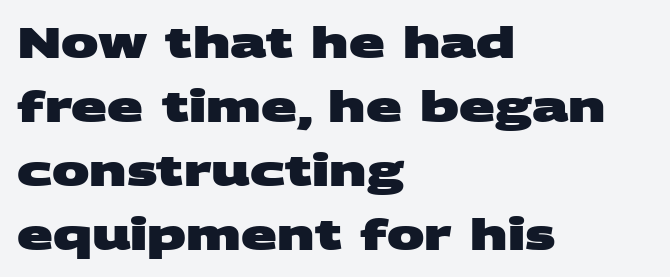
{"serif": "no", "bold": "yes", "weight": "heavy", "width": "wide", "stroke_contrast": "medium", "x_height": "large", "monospaced": "no", "underline": "no", "align": "left", "line_spacing": "normal", "line_spacing_ratio": 1.52, "letter_spacing": "normal", "letter_spacing_em": 0.0, "glyph_px": 42}
